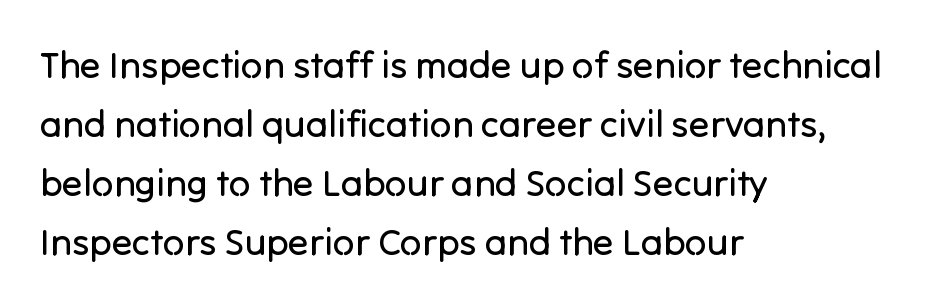
The image shows 38 px regular-weight sans-serif type, upright; set left-aligned, normal line spacing (1.55x), normal letter spacing, not underlined; low stroke contrast and a medium x-height.
